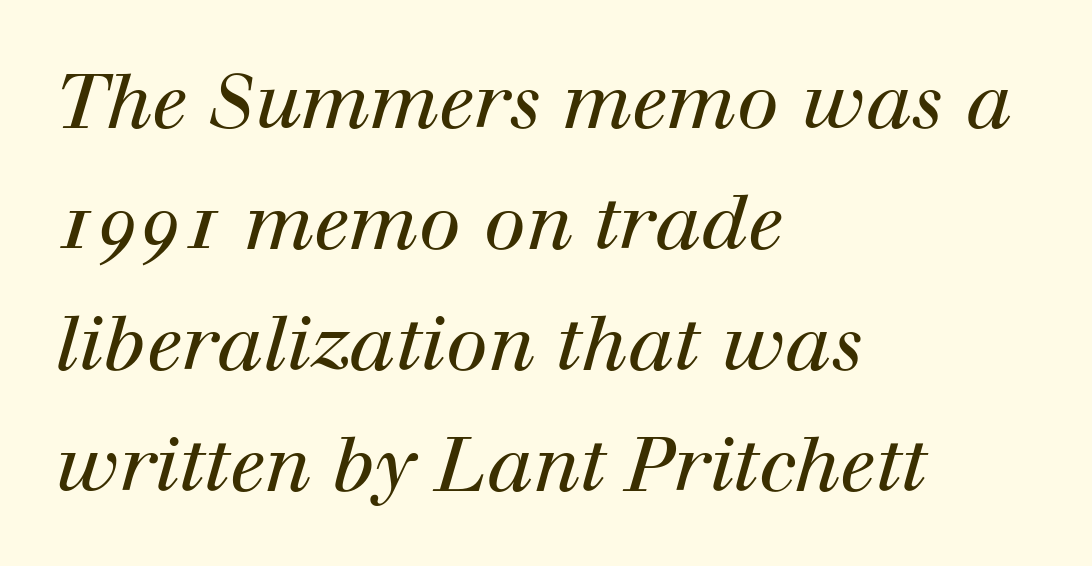
Q: Is the text bold? A: No.
Q: Is the text italic (slanted)? A: Yes, it leans right by about 12 degrees.
Q: Is the typeface a serif or a sans-serif typeface? A: Serif.
Q: Is the text underlined? A: No.
Q: How is the paragraph aligned? A: Left-aligned.
Q: Is the spacing between letters normal or unusually wide? A: Normal.
Q: Is the spacing between lines tight, normal or loose? A: Normal.
Q: Width (condensed, normal, or wide)? A: Normal.
Q: Stroke contrast? A: High.
Q: x-height? A: Medium.
Q: Monospaced? A: No.
